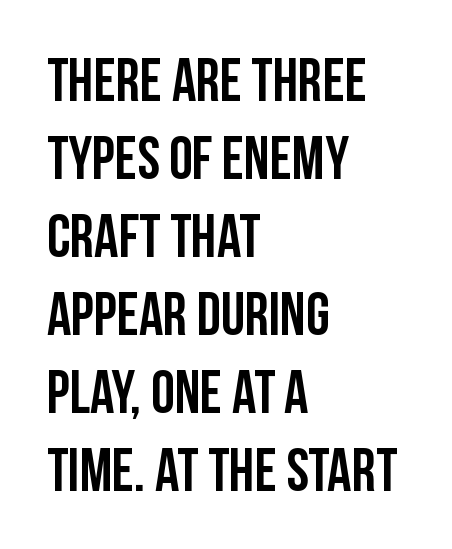
Q: Is the text italic (slanted)? A: No, it is upright.
Q: Is the typeface a serif or a sans-serif typeface? A: Sans-serif.
Q: Is the text underlined? A: No.
Q: How is the paragraph aligned? A: Left-aligned.
Q: Is the spacing between letters normal or unusually wide? A: Normal.
Q: Is the spacing between lines tight, normal or loose? A: Normal.
Q: Width (condensed, normal, or wide)? A: Condensed.
Q: Stroke contrast? A: Low.
Q: x-height? A: Large.
Q: Monospaced? A: No.
